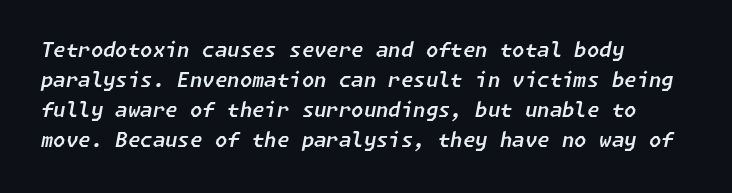
Compared with typical body copy, the letter spacing here is the same. Each row of text sits above clean, open space. The rendering anchors every line to the left-hand side. Characters are canted at an angle relative to the baseline's perpendicular.
